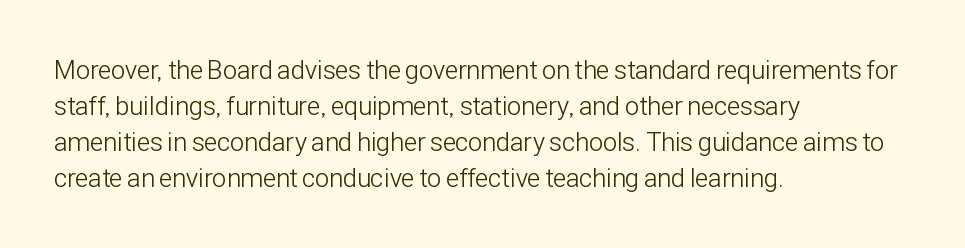
{"italic": "no", "bold": "no", "underline": "no", "align": "left", "line_spacing": "normal", "line_spacing_ratio": 1.38, "letter_spacing": "normal", "letter_spacing_em": 0.0, "glyph_px": 26}
